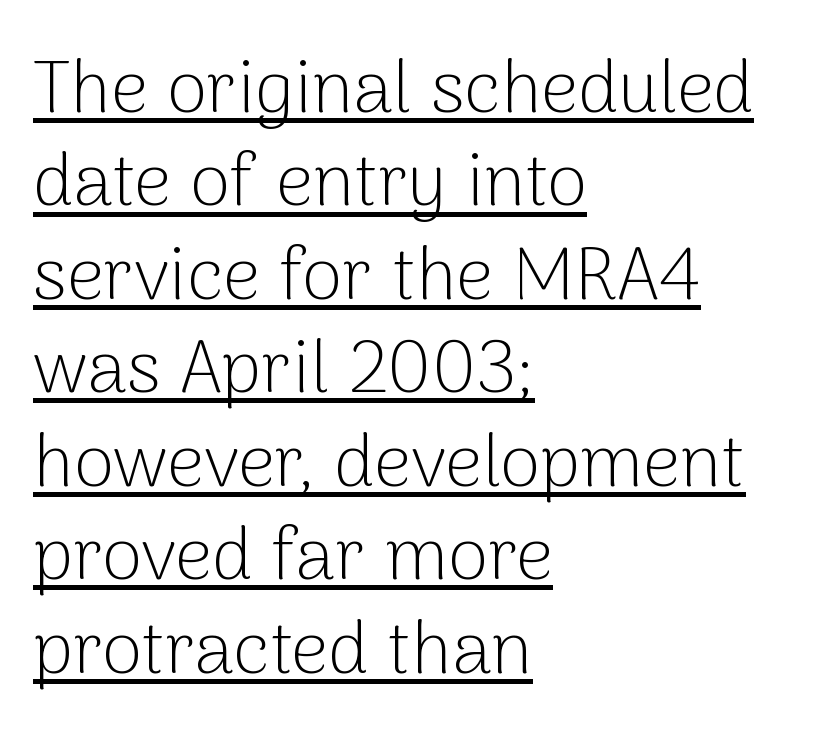
Q: Is the text bold? A: No.
Q: Is the text italic (slanted)? A: No, it is upright.
Q: Is the typeface a serif or a sans-serif typeface? A: Sans-serif.
Q: Is the text underlined? A: Yes.
Q: How is the paragraph aligned? A: Left-aligned.
Q: Is the spacing between letters normal or unusually wide? A: Normal.
Q: Is the spacing between lines tight, normal or loose? A: Normal.
Q: Width (condensed, normal, or wide)? A: Normal.
Q: Stroke contrast? A: Low.
Q: x-height? A: Medium.
Q: Monospaced? A: No.
